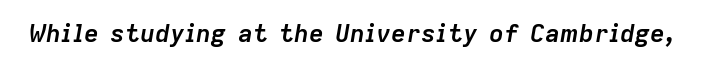
{"italic": "yes", "lean": "right", "slant_degrees": 9, "bold": "yes", "underline": "no", "letter_spacing": "normal", "letter_spacing_em": 0.0, "glyph_px": 25}
